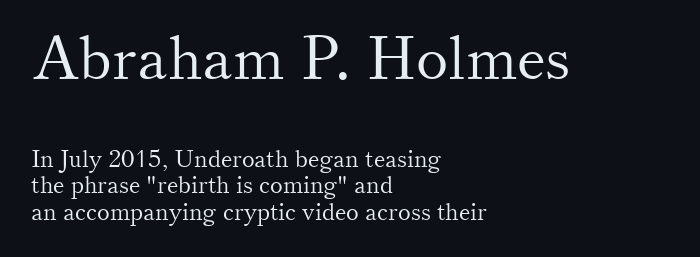
Larger block? The one above; the one below is distinctly smaller. Little horizontal feet cap the strokes, marking this as serif type. Caption: multi-line text, flush left, ragged right. Nope, not italic — everything's standing straight. Each new line begins almost immediately beneath the previous one.
